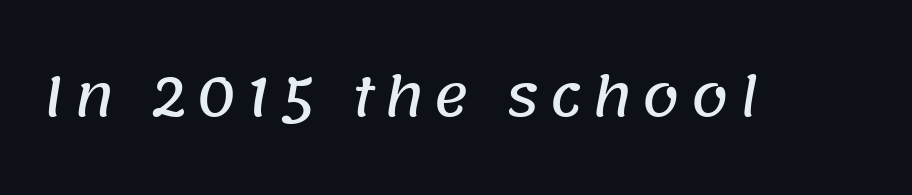
Q: Is the typeface a serif or a sans-serif typeface? A: Sans-serif.
Q: Is the text underlined? A: No.
Q: Width (condensed, normal, or wide)? A: Normal.
Q: Stroke contrast? A: Low.
Q: x-height? A: Large.
Q: Monospaced? A: No.
